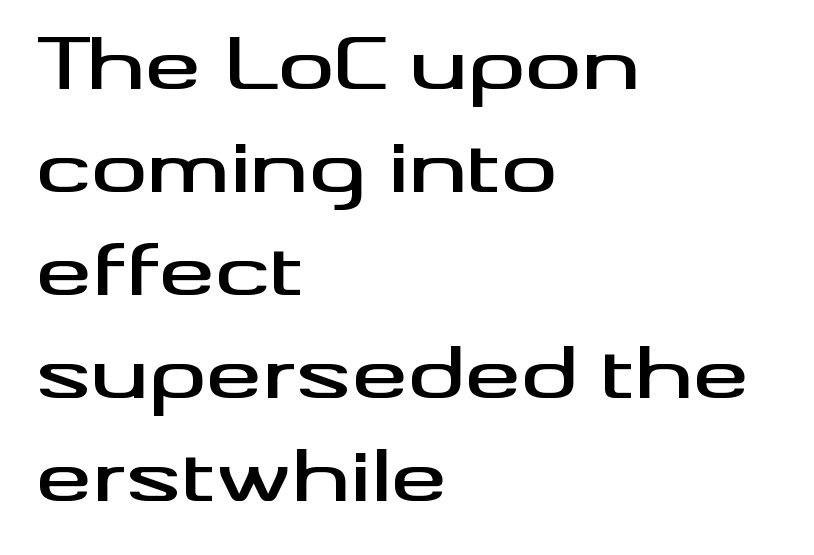
The image shows 70 px wide sans-serif type, upright; set left-aligned, normal line spacing (1.47x), normal letter spacing, not underlined; medium stroke contrast and a small x-height.
